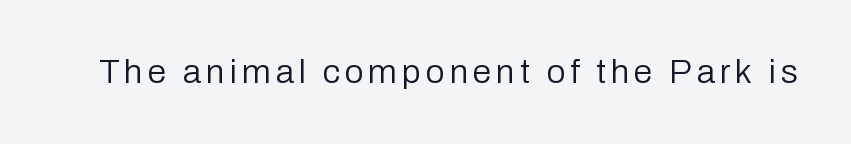
The image shows 34 px regular-weight sans-serif type, upright; set not underlined; low stroke contrast and a medium x-height.
